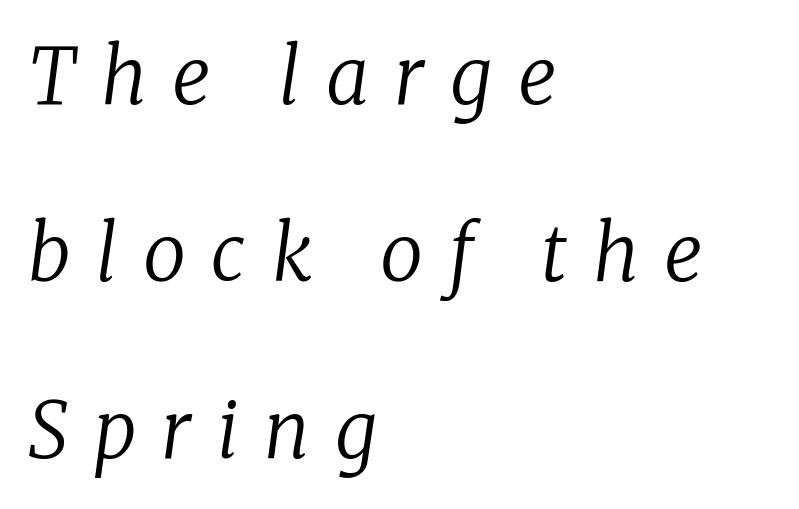
The image shows 77 px regular-weight serif type, italic (leaning right); set left-aligned, loose line spacing (2.3x), unusually wide letter spacing (+0.33 em), not underlined; low stroke contrast and a medium x-height.
